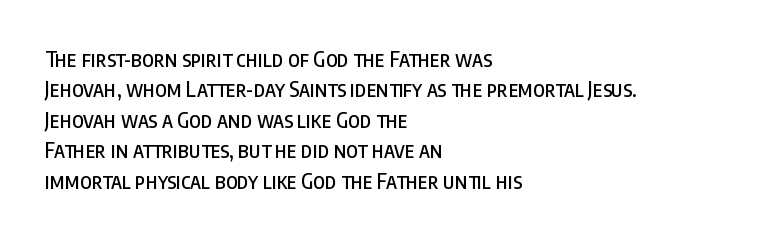
A bare baseline throughout the passage. This rendering uses left alignment, leaving the right contour irregular. Vertical strokes here are truly vertical. Glyph-to-glyph distance matches everyday printed text. If you measured baseline to baseline, you'd find a middling distance.
